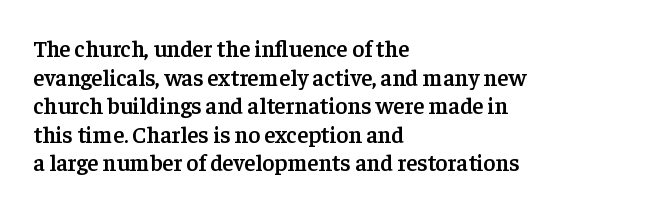
The image shows 23 px text type, upright; set left-aligned, line spacing 1.24x, normal letter spacing, not underlined.
